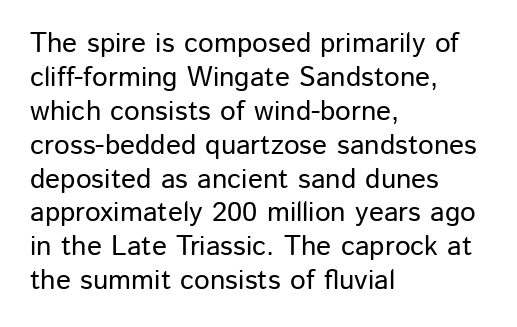
{"serif": "no", "italic": "no", "width": "normal", "stroke_contrast": "low", "x_height": "medium", "monospaced": "no", "underline": "no", "align": "left", "line_spacing_ratio": 1.21, "letter_spacing": "normal", "letter_spacing_em": 0.0, "glyph_px": 28}
